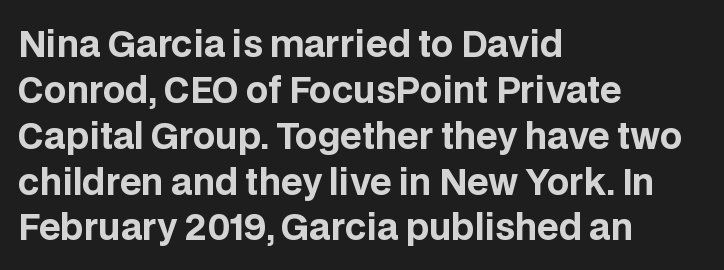
Letter spacing: default. Do the characters align in a grid? No, the font is proportional. The leading is moderate, giving the passage an even texture. The words here are not underlined.
